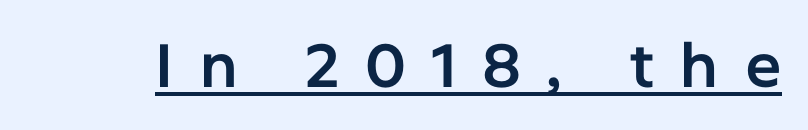
{"serif": "no", "italic": "no", "width": "normal", "stroke_contrast": "low", "x_height": "medium", "monospaced": "no", "underline": "yes", "letter_spacing": "wide", "letter_spacing_em": 0.42, "glyph_px": 61}
